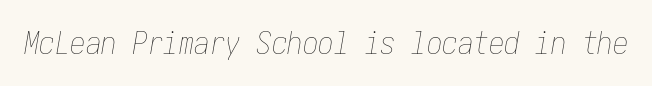
This sample uses plain, unmodified letter spacing. The whole block is typeset with a tilt. Nothing heavy about these letters — not bold at all. The gap between lines stays unmarked.
